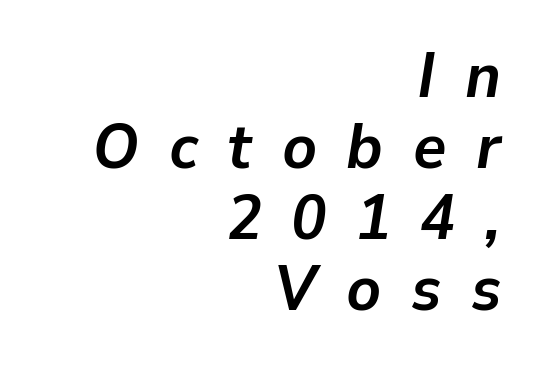
This sample has the flowing, uneven cadence of proportional lettering. Looking at the ascenders, they clearly lean. In terms of weight, the rendering is a true, heavy bold. The lines are packed closely together with very little leading. A bare baseline throughout the passage. Is the letter spacing exaggerated? Yes — the characters are pushed far apart.
